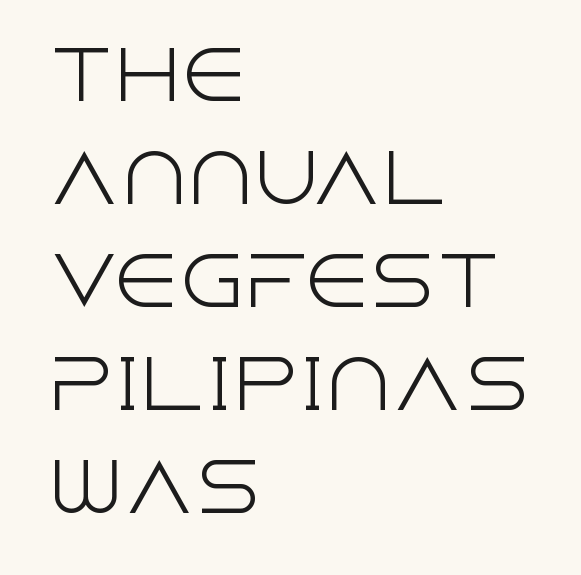
Q: Is the text bold? A: No.
Q: Is the text italic (slanted)? A: No, it is upright.
Q: Is the typeface a serif or a sans-serif typeface? A: Sans-serif.
Q: Is the text underlined? A: No.
Q: How is the paragraph aligned? A: Left-aligned.
Q: Is the spacing between letters normal or unusually wide? A: Normal.
Q: Is the spacing between lines tight, normal or loose? A: Normal.
Q: Width (condensed, normal, or wide)? A: Normal.
Q: x-height? A: Large.
Q: Monospaced? A: No.
